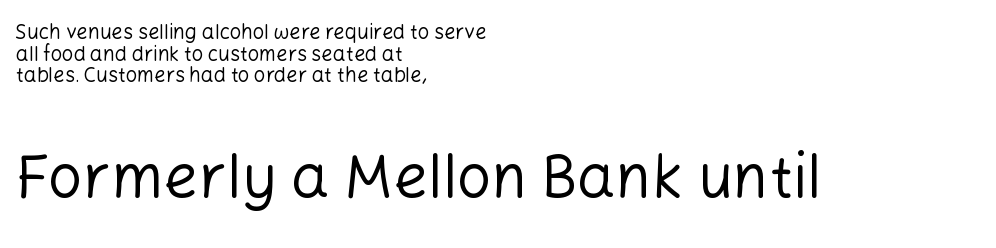
Size contrast runs from small at the top to large at the bottom. The setting favours the left margin, as ordinary paragraphs usually do. The foot of each line stays bare and open. The rendering uses natural spacing where letterforms have individual widths. Does the leading feel generous? Not at all — it's pinched. A typesetter would label this face a sans.
